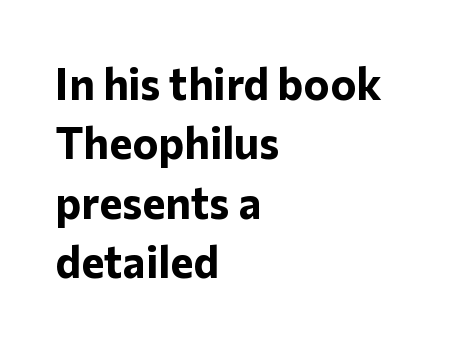
{"serif": "no", "italic": "no", "bold": "yes", "weight": "bold", "width": "normal", "stroke_contrast": "low", "x_height": "medium", "monospaced": "no", "underline": "no", "align": "left", "line_spacing": "normal", "line_spacing_ratio": 1.35, "letter_spacing": "normal", "letter_spacing_em": 0.0, "glyph_px": 44}
